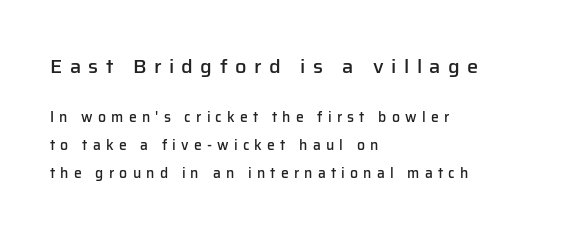
{"italic": "no", "bold": "semi", "underline": "no", "align": "left", "line_spacing": "loose", "line_spacing_ratio": 2.01, "letter_spacing": "wide", "letter_spacing_em": 0.37, "larger_block": "first", "size_ratio": 1.43, "glyph_px": 20}
